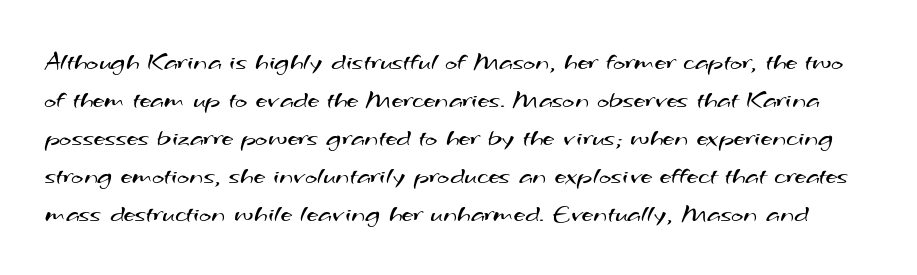
Q: Is the text bold? A: No.
Q: Is the text underlined? A: No.
Q: Is the spacing between letters normal or unusually wide? A: Normal.
Q: Is the spacing between lines tight, normal or loose? A: Normal.
